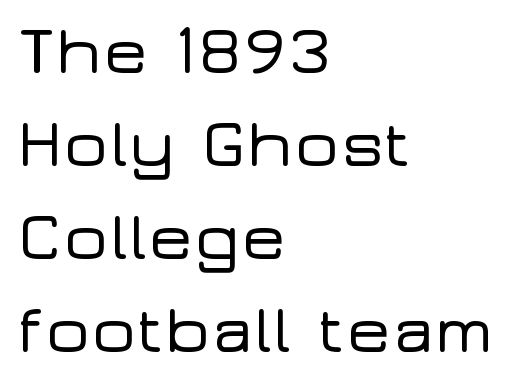
The image shows 68 px wide sans-serif type, upright; set left-aligned, normal line spacing (1.37x), normal letter spacing, not underlined; low stroke contrast and a medium x-height.
